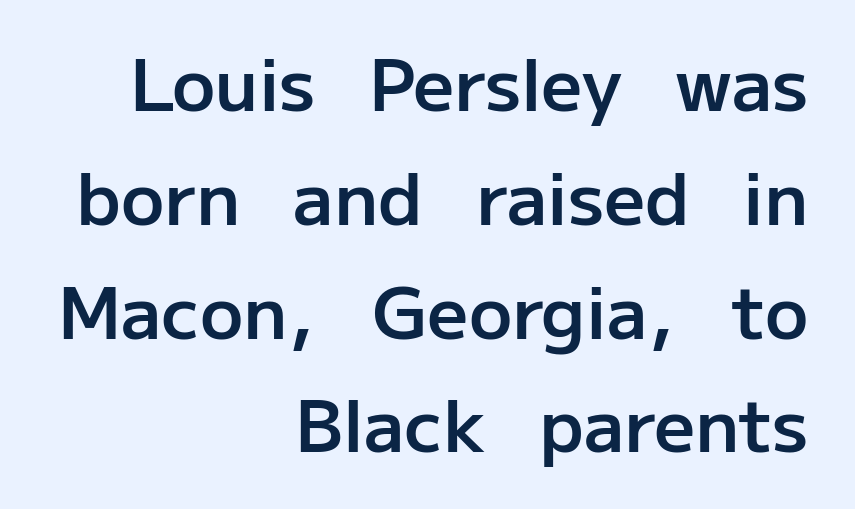
{"serif": "no", "italic": "no", "bold": "semi", "weight": "semibold", "width": "normal", "stroke_contrast": "low", "x_height": "medium", "monospaced": "no", "underline": "no", "align": "right", "line_spacing": "normal", "line_spacing_ratio": 1.58, "letter_spacing": "normal", "letter_spacing_em": 0.0, "glyph_px": 72}
